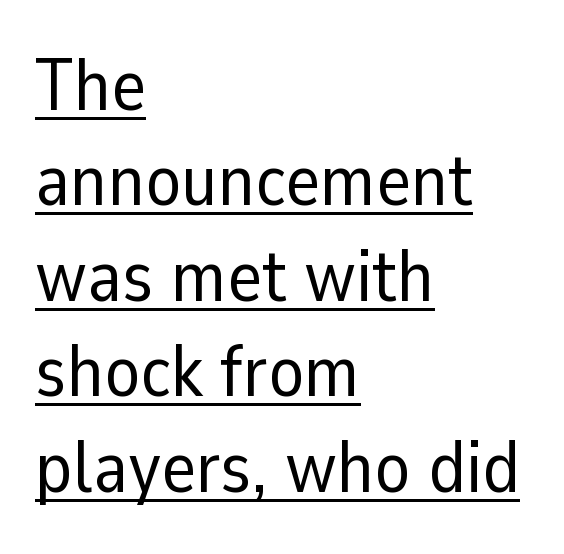
The image shows 74 px regular-weight sans-serif type, upright; set left-aligned, normal line spacing (1.29x), normal letter spacing, underlined; low stroke contrast and a medium x-height.
